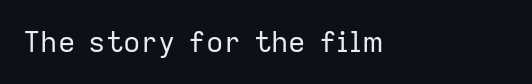
{"serif": "no", "italic": "no", "bold": "no", "weight": "regular", "width": "normal", "stroke_contrast": "low", "x_height": "medium", "monospaced": "no", "underline": "no", "align": "left", "letter_spacing": "normal", "letter_spacing_em": 0.0, "glyph_px": 29}
